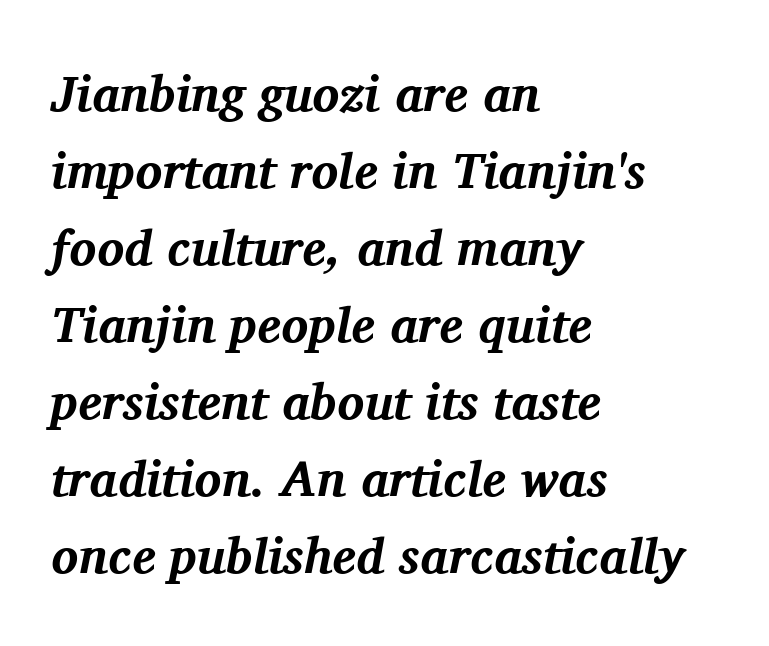
Note: serifs present on the glyphs. Does the weight exceed regular? Yes, all the way to bold. Reading down the column, the eye jumps a familiar distance to each next line. The glyphs look as if they've been sheared to an angle.
